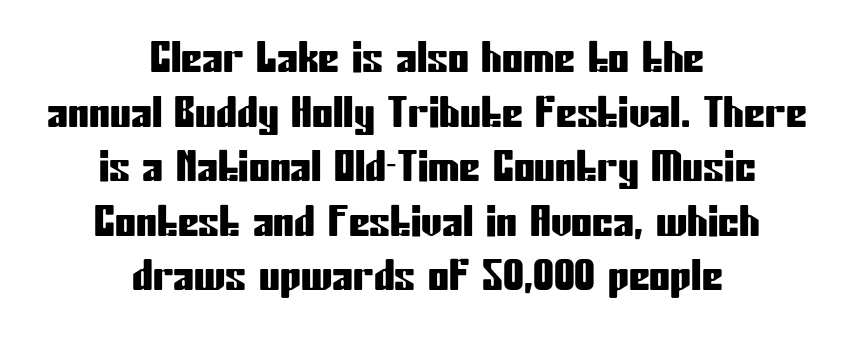
The image shows 42 px condensed sans-serif type, upright; set centered, normal line spacing (1.3x), normal letter spacing, not underlined; low stroke contrast and a medium x-height.
